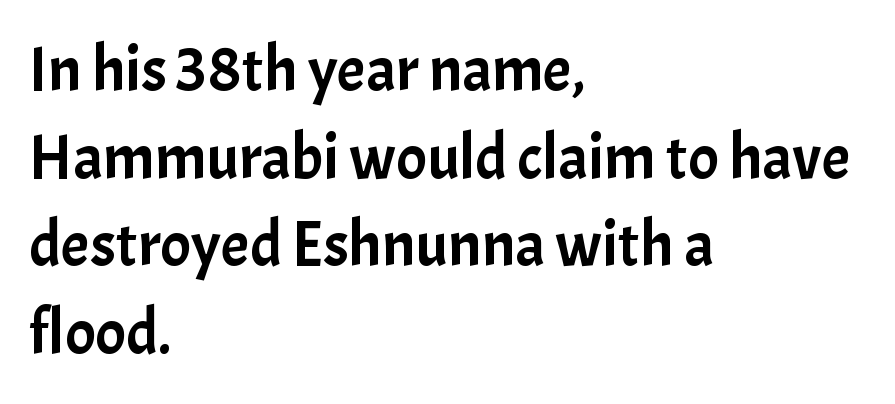
When letters stand straight like this, we call the style roman or upright. These lines are rendered in a variable-pitch font. Nobody touched the tracking dial on this one. Line starts are locked; line ends wander. Regarding leading, the lines here are spaced in the standard way.
